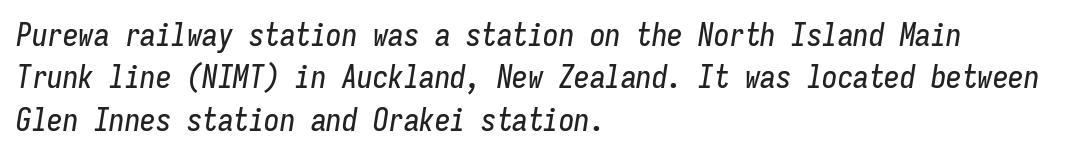
Q: Is the text italic (slanted)? A: Yes, it leans right by about 9 degrees.
Q: Is the text underlined? A: No.
Q: How is the paragraph aligned? A: Left-aligned.
Q: Is the spacing between letters normal or unusually wide? A: Normal.
Q: Is the spacing between lines tight, normal or loose? A: Normal.
Q: Width (condensed, normal, or wide)? A: Condensed.
Q: Stroke contrast? A: Low.
Q: x-height? A: Medium.
Q: Monospaced? A: Yes.
